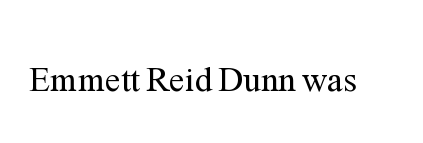
{"serif": "yes", "italic": "no", "bold": "no", "weight": "regular", "width": "normal", "stroke_contrast": "medium", "x_height": "medium", "monospaced": "no", "underline": "no", "letter_spacing": "normal", "letter_spacing_em": 0.0, "glyph_px": 35}
